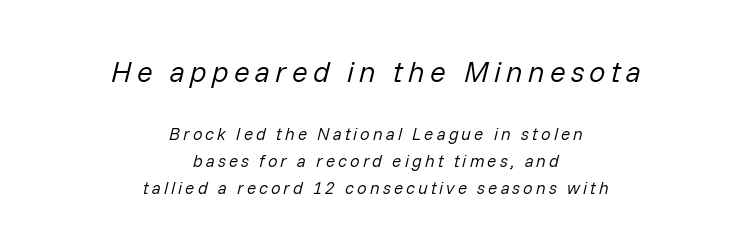
The paragraph has two soft edges and a firm central axis. Check the space under the baseline: it is left empty. Characters are canted at an angle relative to the baseline's perpendicular. Spacing verdict: proportional, widths tailored to each character. The letters in the upper block stand taller than those in the block below. This reads as an unemphasized weight, regular at the heaviest.
